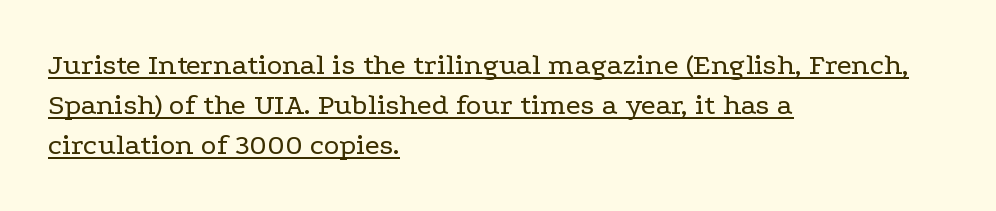
This rendering employs a face with finishing strokes, i.e., a serif. A rule runs beneath these lines of type. Designer's note — italics off, roman on. The paragraph shown leans on its left margin. The rendering keeps characters at their native spacing. Note the varied advance widths — an 'i' is clearly narrower than an 'm'.
